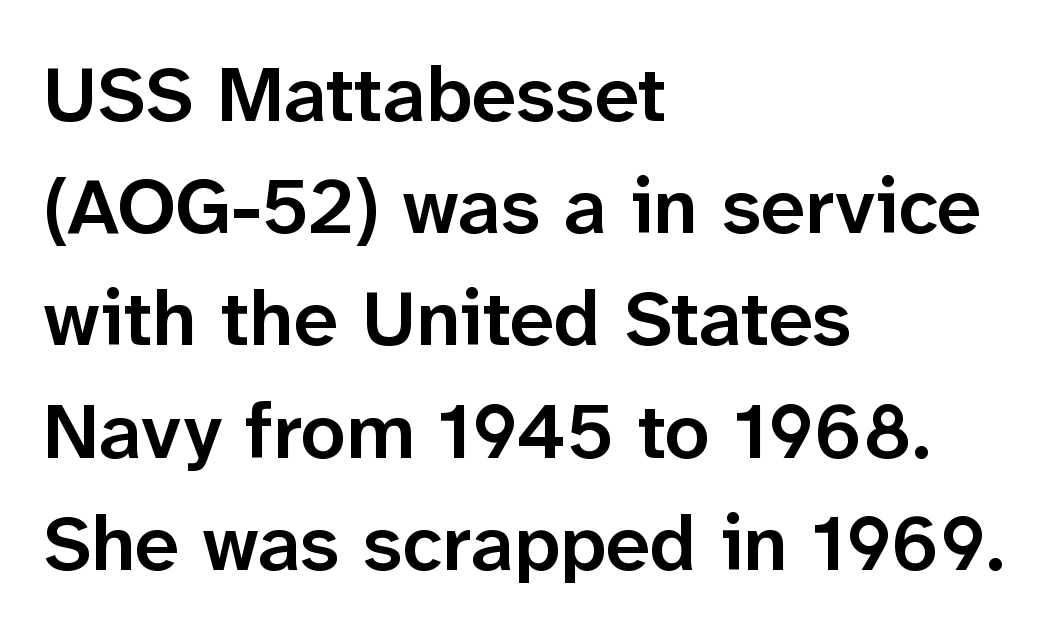
Beneath every word, the page is bare. The passage shown is typed in a proportional face where columns would drift. Nothing unusual about the tracking: characters are spaced as the font intends. Classification — sans serif. Typographic density is moderately raised because the face is semibold. Compared with typical paragraphs, the rows here are spaced about the same.
